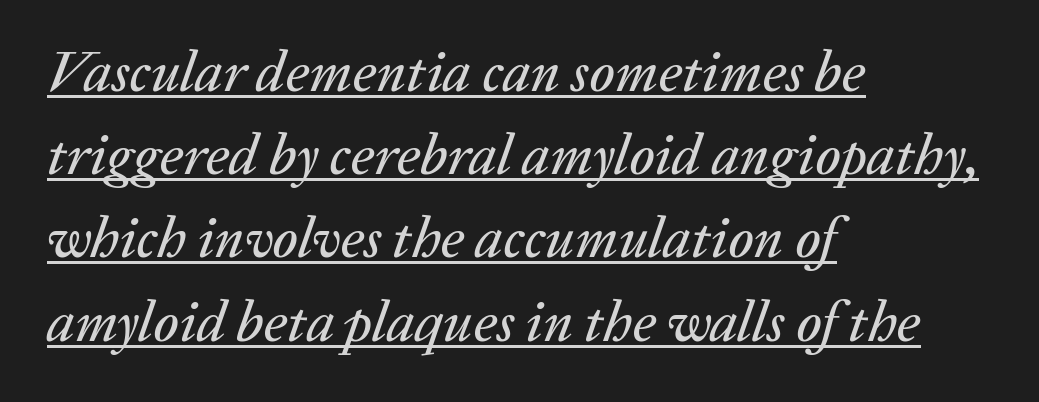
{"italic": "yes", "lean": "right", "slant_degrees": 20, "width": "normal", "stroke_contrast": "low", "x_height": "medium", "monospaced": "no", "underline": "yes", "align": "left", "line_spacing": "normal", "line_spacing_ratio": 1.46, "letter_spacing": "normal", "letter_spacing_em": 0.0, "glyph_px": 57}
